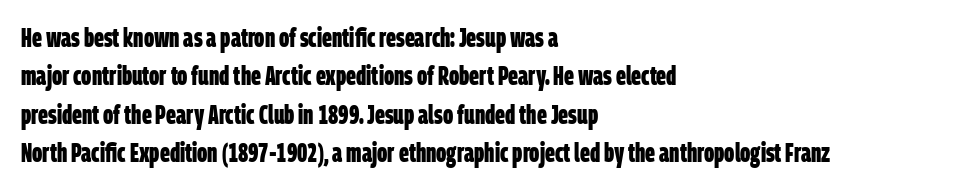
The image shows 26 px bold type; set left-aligned, normal line spacing (1.48x), normal letter spacing, not underlined.
